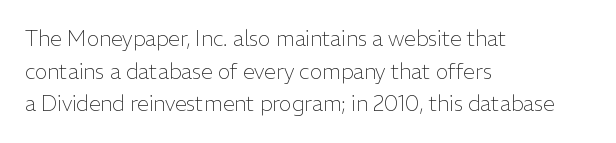
Q: Is the text bold? A: No.
Q: Is the text italic (slanted)? A: No, it is upright.
Q: Is the text underlined? A: No.
Q: How is the paragraph aligned? A: Left-aligned.
Q: Is the spacing between letters normal or unusually wide? A: Normal.
Q: Is the spacing between lines tight, normal or loose? A: Normal.
